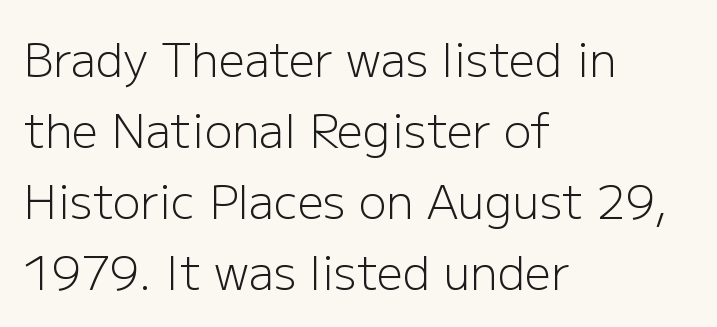
{"serif": "no", "italic": "no", "bold": "no", "weight": "light", "width": "normal", "stroke_contrast": "low", "x_height": "medium", "monospaced": "no", "underline": "no", "align": "left", "line_spacing": "normal", "line_spacing_ratio": 1.54, "letter_spacing": "normal", "letter_spacing_em": 0.0, "glyph_px": 46}
